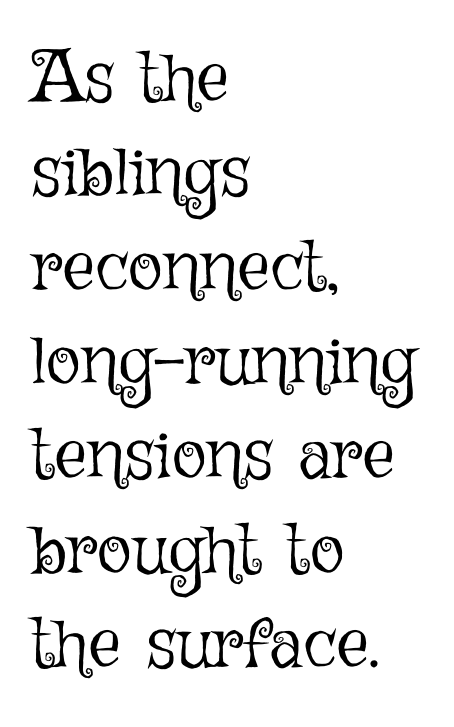
Does the lettering tilt? It doesn't — this is upright. Leftover space on each line is placed entirely after the last word. No word sits above an underline. Successive baselines arrive at the customary interval. Weight: in the light-to-regular range.
